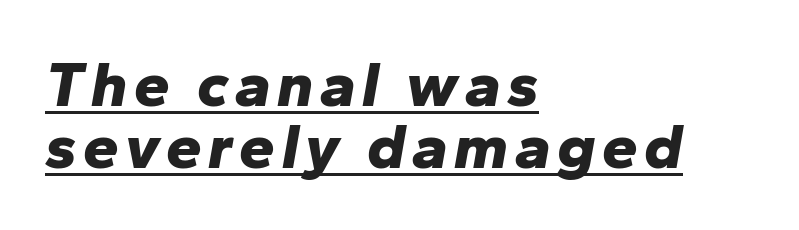
{"italic": "yes", "lean": "right", "slant_degrees": 10, "bold": "yes", "weight": "bold", "width": "normal", "stroke_contrast": "low", "x_height": "medium", "monospaced": "no", "underline": "yes", "align": "left", "line_spacing": "tight", "line_spacing_ratio": 0.97, "glyph_px": 64}
